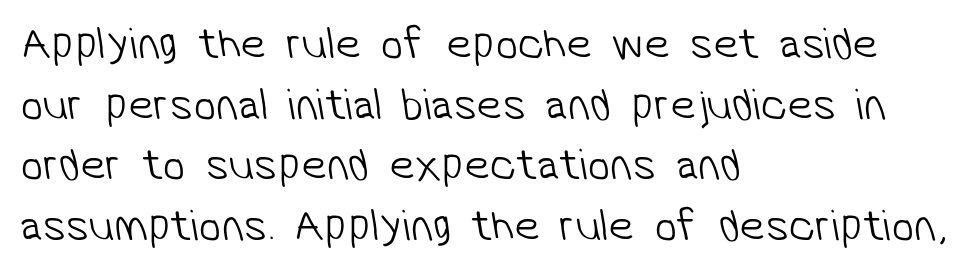
{"serif": "no", "bold": "no", "weight": "light", "width": "normal", "stroke_contrast": "low", "x_height": "medium", "monospaced": "no", "underline": "no", "align": "left", "line_spacing": "normal", "line_spacing_ratio": 1.35, "letter_spacing": "normal", "letter_spacing_em": 0.0, "glyph_px": 45}
